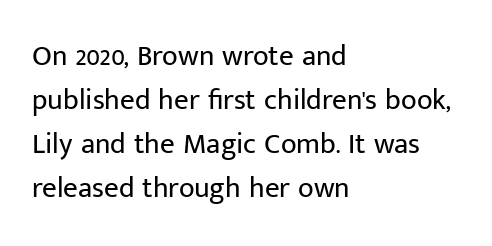
{"serif": "no", "italic": "no", "bold": "no", "weight": "regular", "width": "normal", "stroke_contrast": "low", "x_height": "medium", "monospaced": "no", "underline": "no", "align": "left", "line_spacing": "normal", "line_spacing_ratio": 1.52, "letter_spacing": "normal", "letter_spacing_em": 0.0, "glyph_px": 29}
